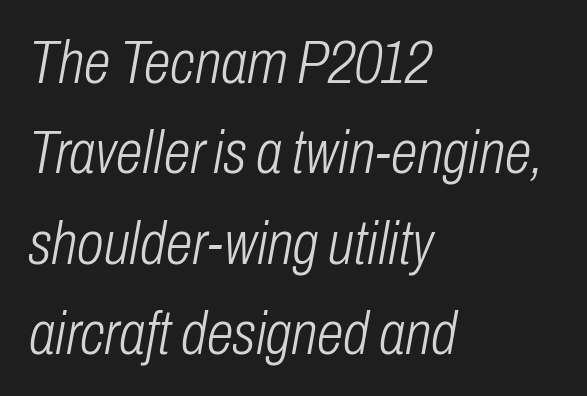
Q: Is the text bold? A: No.
Q: Is the text italic (slanted)? A: Yes, it leans right by about 10 degrees.
Q: Is the text underlined? A: No.
Q: How is the paragraph aligned? A: Left-aligned.
Q: Is the spacing between letters normal or unusually wide? A: Normal.
Q: Is the spacing between lines tight, normal or loose? A: Normal.
Q: Width (condensed, normal, or wide)? A: Condensed.
Q: Stroke contrast? A: Low.
Q: x-height? A: Medium.
Q: Monospaced? A: No.
